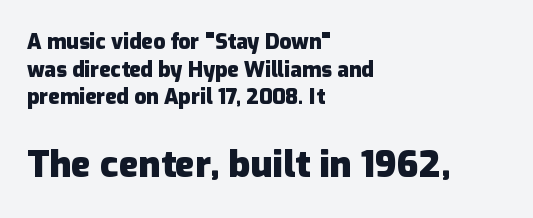
The image shows 37 px heavy sans-serif type, upright; set left-aligned, normal line spacing (1.31x), normal letter spacing, not underlined; the second (bottom) block is 1.76x larger; low stroke contrast and a medium x-height.
